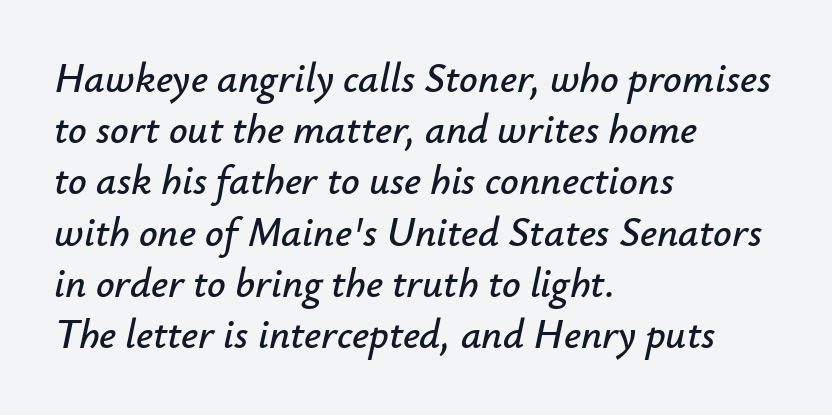
The image shows 41 px text type, italic (leaning right); set left-aligned, normal line spacing (1.25x), normal letter spacing, not underlined; low stroke contrast and a small x-height.
